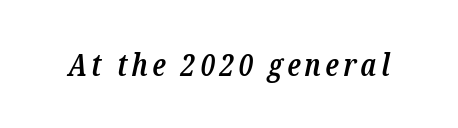
The image shows 31 px semibold, condensed serif type, italic (leaning right); set not underlined; low stroke contrast and a medium x-height.
